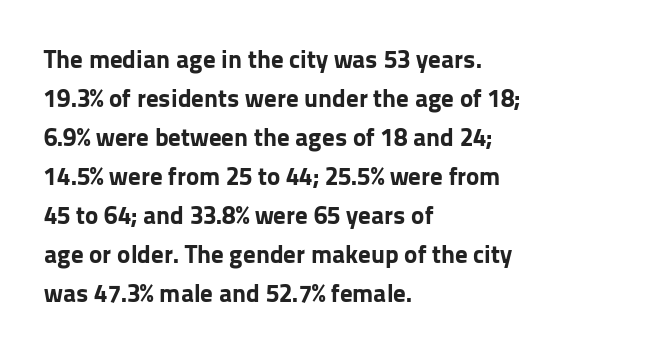
The image shows 25 px bold type, upright; set left-aligned, normal line spacing (1.56x), normal letter spacing, not underlined.
